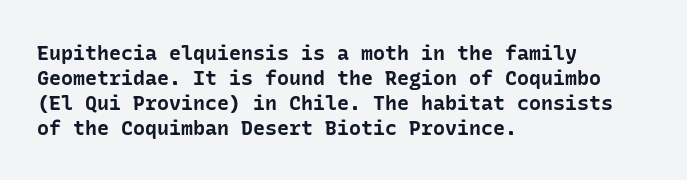
The baseline area is clear. Ordinary non-slanted type is in use. Look at the tracking — it's just the regular setting, nothing added. These lines carry a lot of weight — the face is fully bold.
